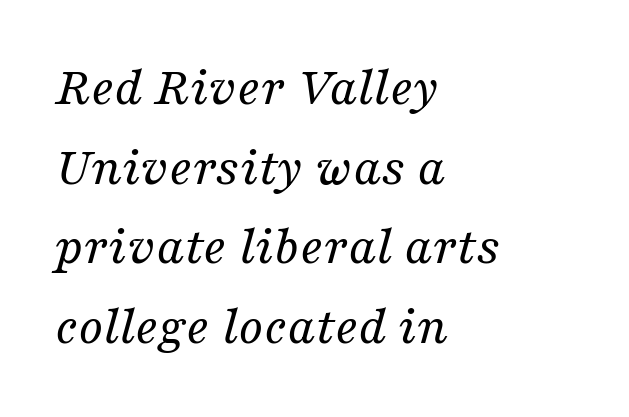
Q: Is the text bold? A: No.
Q: Is the text italic (slanted)? A: Yes, it leans right by about 16 degrees.
Q: Is the typeface a serif or a sans-serif typeface? A: Serif.
Q: Is the text underlined? A: No.
Q: How is the paragraph aligned? A: Left-aligned.
Q: Is the spacing between letters normal or unusually wide? A: Normal.
Q: Is the spacing between lines tight, normal or loose? A: Normal.
Q: Width (condensed, normal, or wide)? A: Normal.
Q: Stroke contrast? A: Medium.
Q: x-height? A: Medium.
Q: Monospaced? A: No.
